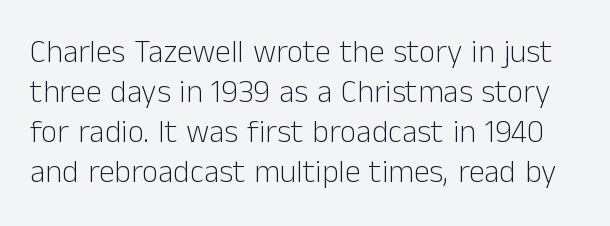
The image shows 32 px light sans-serif type, upright; set normal line spacing (1.25x), normal letter spacing, not underlined; low stroke contrast and a medium x-height.
